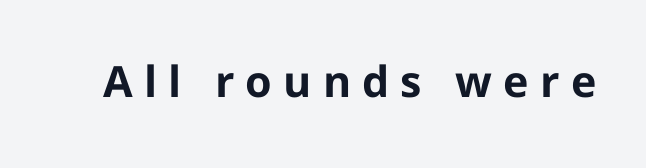
The gap between lines stays unmarked. The type family on display is of the sans-serif kind. Posture: upright roman. These lines are rendered in a variable-pitch font. The face used here has the dense, thick strokes of a bold.
